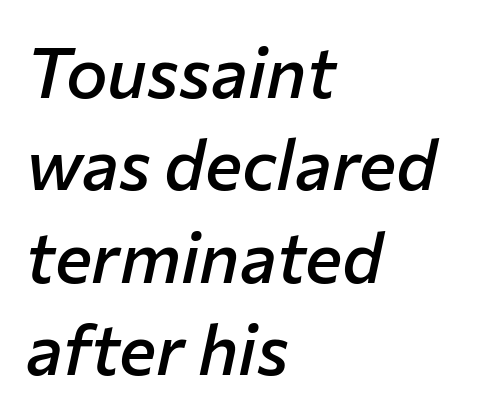
{"italic": "yes", "lean": "right", "slant_degrees": 12, "bold": "semi", "weight": "semibold", "width": "normal", "stroke_contrast": "low", "x_height": "medium", "monospaced": "no", "underline": "no", "align": "left", "line_spacing": "normal", "line_spacing_ratio": 1.32, "letter_spacing": "normal", "letter_spacing_em": 0.0, "glyph_px": 70}
